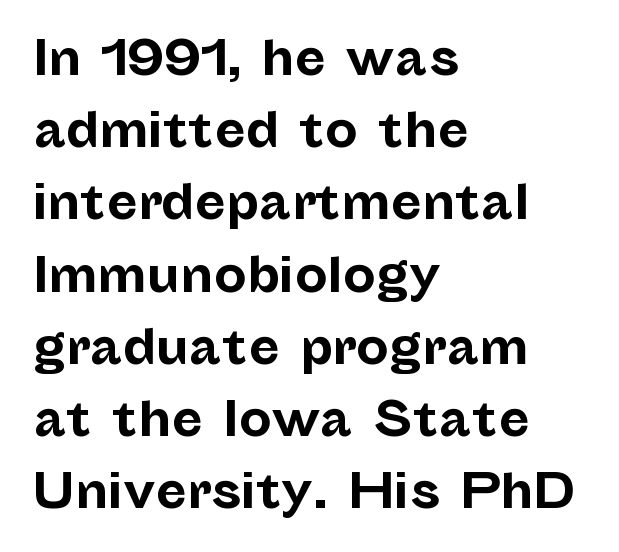
{"serif": "no", "italic": "no", "bold": "yes", "weight": "bold", "width": "normal", "stroke_contrast": "low", "x_height": "medium", "monospaced": "no", "underline": "no", "align": "left", "line_spacing": "normal", "line_spacing_ratio": 1.57, "letter_spacing": "normal", "letter_spacing_em": 0.0, "glyph_px": 46}
